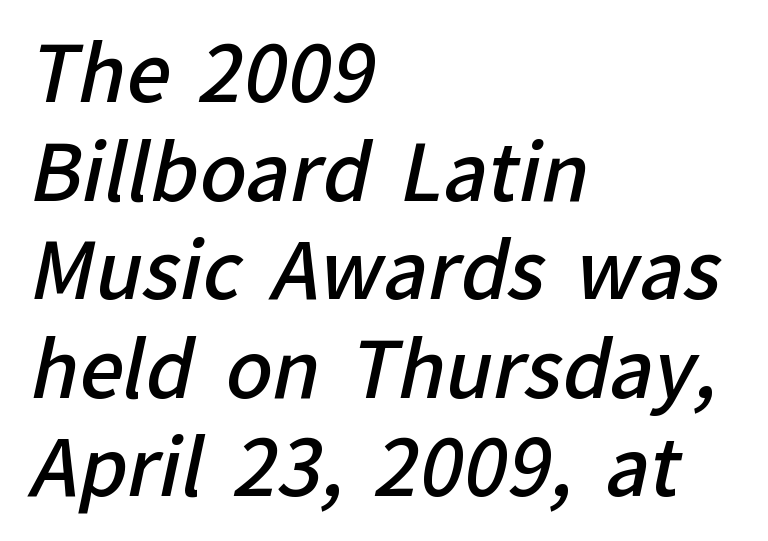
The image shows 77 px semibold sans-serif type; set left-aligned, normal line spacing (1.28x), normal letter spacing, not underlined; low stroke contrast and a medium x-height.
